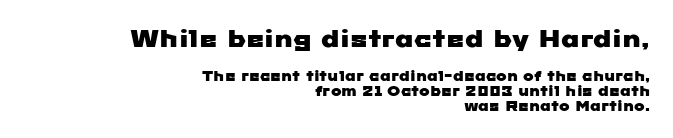
{"underline": "no", "align": "right", "line_spacing": "tight", "line_spacing_ratio": 1.05, "letter_spacing": "normal", "letter_spacing_em": 0.0, "larger_block": "first", "size_ratio": 1.71, "glyph_px": 24}
